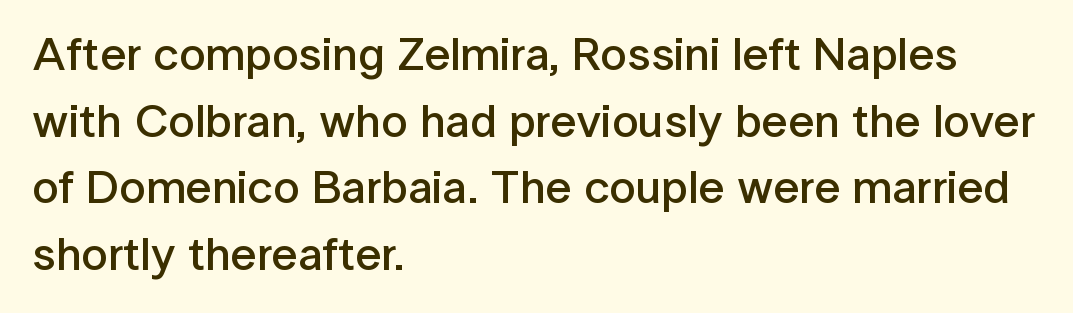
The lettering holds an erect, upright posture throughout. You could call the tracking neutral — neither tight nor loose. Which margin do the lines hug? The left one — the right edge is uneven. Quick note: interline space is typical.
